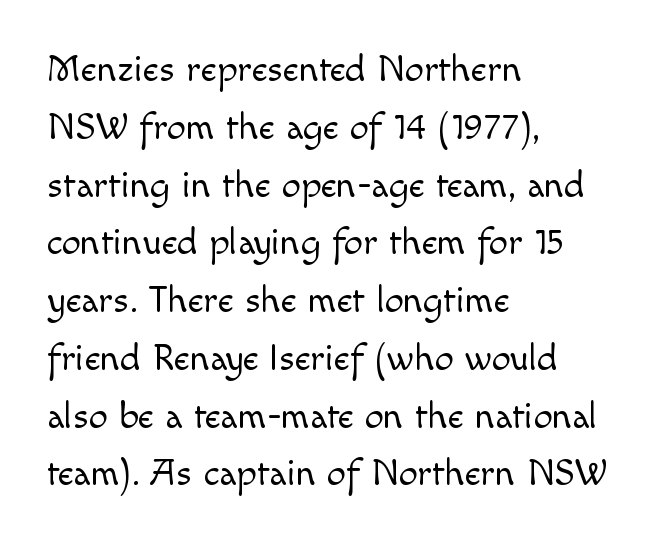
The image shows 38 px light sans-serif type, upright; set left-aligned, normal line spacing (1.52x), normal letter spacing, not underlined; a small x-height.
